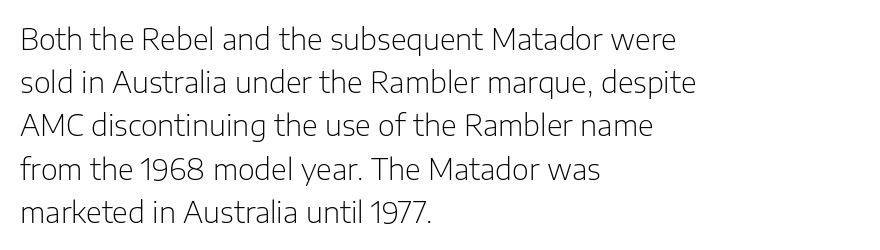
The image shows 29 px light sans-serif type, upright; set left-aligned, normal line spacing (1.49x), normal letter spacing, not underlined; low stroke contrast and a medium x-height.
